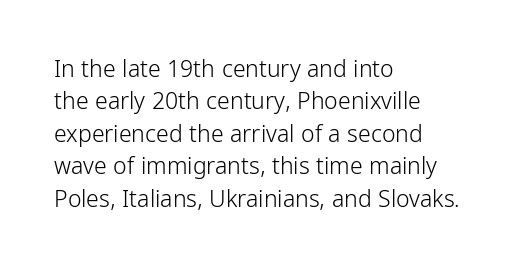
{"italic": "no", "bold": "no", "underline": "no", "align": "left", "line_spacing": "normal", "line_spacing_ratio": 1.41, "letter_spacing": "normal", "letter_spacing_em": 0.0, "glyph_px": 23}
